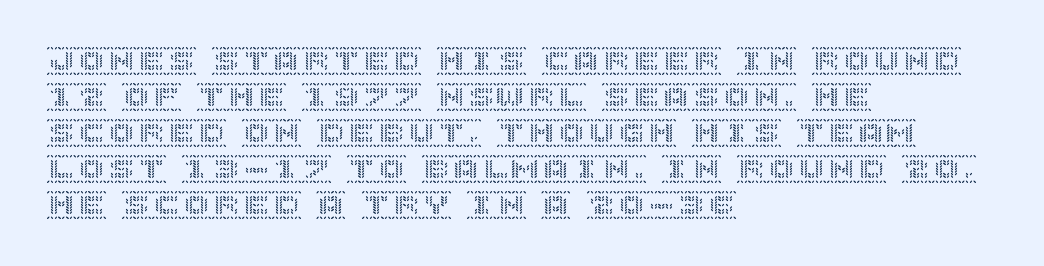
{"italic": "no", "width": "normal", "x_height": "large", "underline": "no", "align": "left", "line_spacing_ratio": 1.2, "letter_spacing": "normal", "letter_spacing_em": 0.0, "glyph_px": 30}
